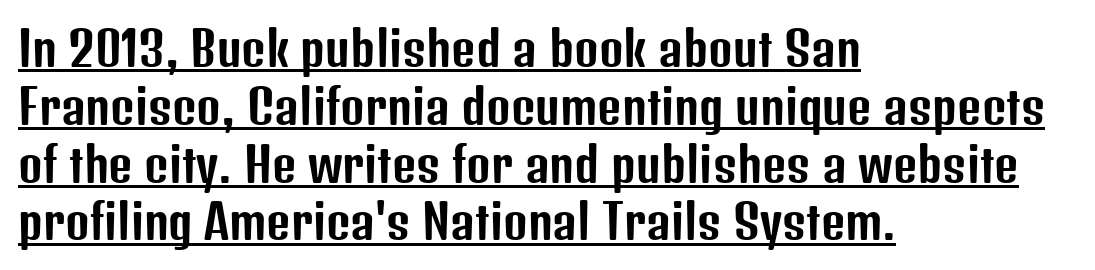
The image shows 47 px condensed sans-serif type, upright; set left-aligned, line spacing 1.23x, normal letter spacing, underlined; low stroke contrast and a medium x-height.
